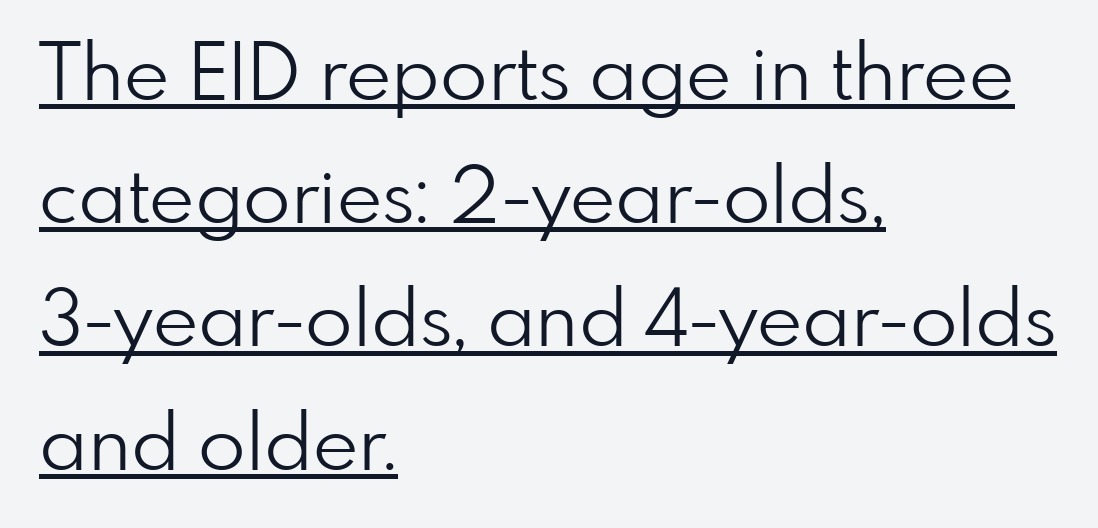
The image shows 78 px light sans-serif type, upright; set left-aligned, normal line spacing (1.58x), normal letter spacing, underlined; low stroke contrast and a small x-height.
